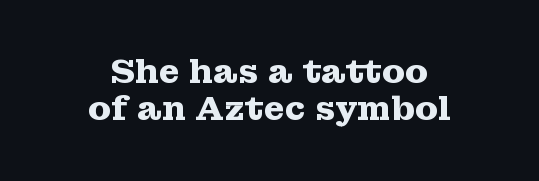
{"serif": "yes", "italic": "no", "bold": "yes", "weight": "heavy", "width": "wide", "stroke_contrast": "medium", "x_height": "medium", "monospaced": "no", "underline": "no", "align": "center", "line_spacing": "tight", "line_spacing_ratio": 1.1, "letter_spacing": "normal", "letter_spacing_em": 0.0, "glyph_px": 34}
